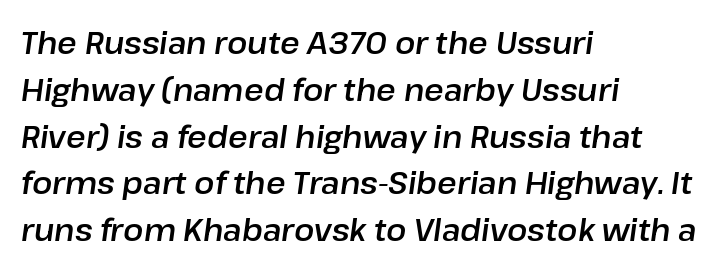
Q: Is the text italic (slanted)? A: Yes, it leans right by about 8 degrees.
Q: Is the text underlined? A: No.
Q: How is the paragraph aligned? A: Left-aligned.
Q: Is the spacing between letters normal or unusually wide? A: Normal.
Q: Is the spacing between lines tight, normal or loose? A: Normal.
Q: Width (condensed, normal, or wide)? A: Normal.
Q: Stroke contrast? A: Low.
Q: x-height? A: Medium.
Q: Monospaced? A: No.
